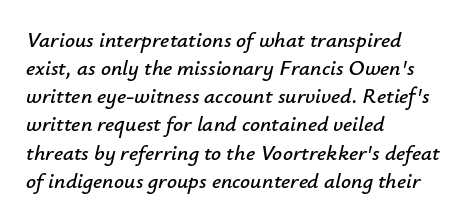
{"italic": "yes", "lean": "right", "slant_degrees": 12, "underline": "no", "align": "left", "line_spacing": "normal", "line_spacing_ratio": 1.28, "letter_spacing": "normal", "letter_spacing_em": 0.0, "glyph_px": 22}
